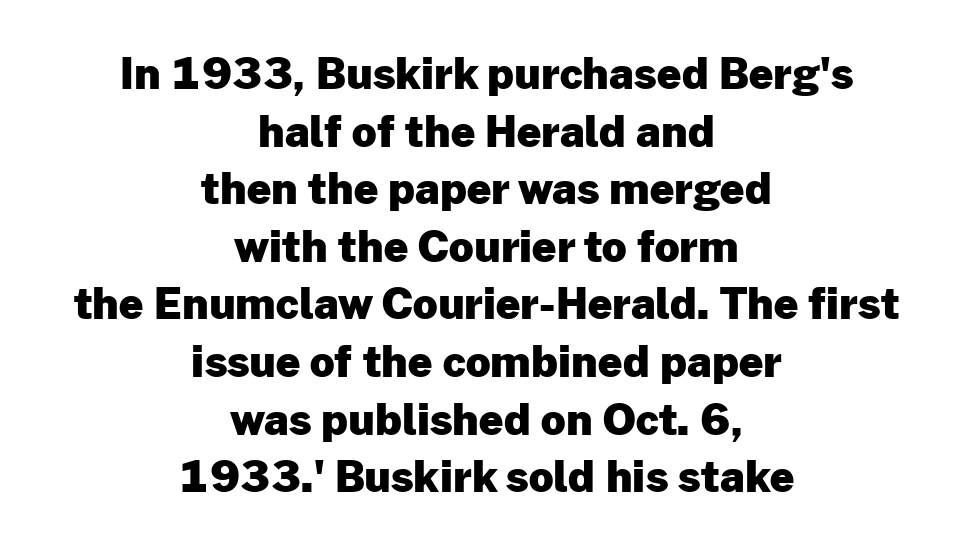
{"serif": "no", "italic": "no", "bold": "yes", "weight": "heavy", "width": "normal", "stroke_contrast": "low", "x_height": "medium", "monospaced": "no", "underline": "no", "align": "center", "line_spacing": "normal", "line_spacing_ratio": 1.34, "letter_spacing": "normal", "letter_spacing_em": 0.0, "glyph_px": 43}
